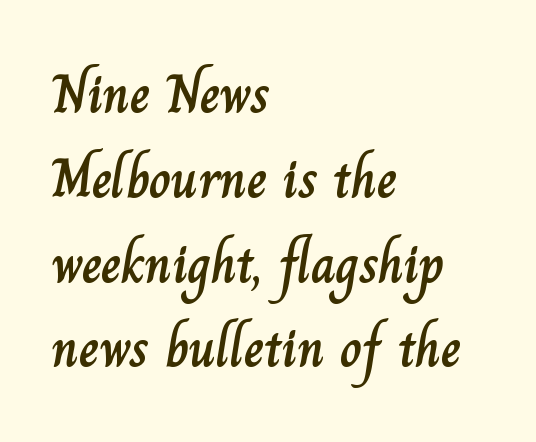
Q: Is the text italic (slanted)? A: Yes.
Q: Is the text underlined? A: No.
Q: How is the paragraph aligned? A: Left-aligned.
Q: Is the spacing between letters normal or unusually wide? A: Normal.
Q: Is the spacing between lines tight, normal or loose? A: Normal.
Q: Width (condensed, normal, or wide)? A: Normal.
Q: Stroke contrast? A: Low.
Q: x-height? A: Small.
Q: Monospaced? A: No.
